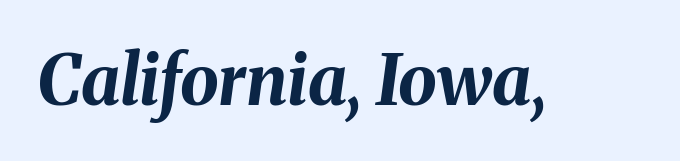
{"italic": "yes", "lean": "right", "slant_degrees": 8, "bold": "yes", "weight": "bold", "width": "normal", "stroke_contrast": "medium", "x_height": "medium", "monospaced": "no", "underline": "no", "letter_spacing": "normal", "letter_spacing_em": 0.0, "glyph_px": 69}
